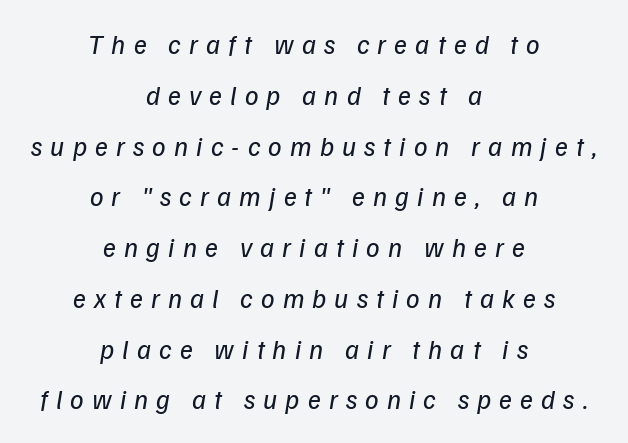
Heft: none added — not bold. Is the block centered? Yes — each line is placed symmetrically about the middle. Beneath every word, the page is bare. The tracking reads as deliberately expanded to a designer's eye.
